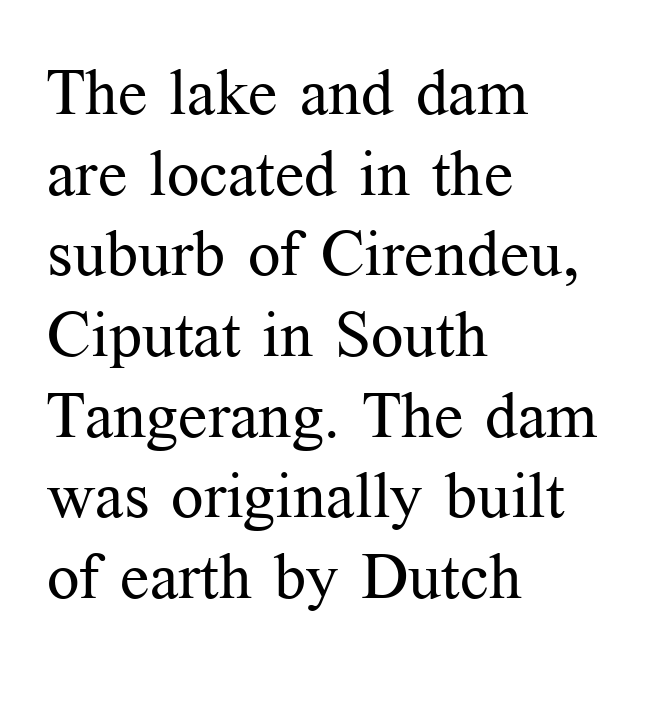
Q: Is the text bold? A: No.
Q: Is the text italic (slanted)? A: No, it is upright.
Q: Is the typeface a serif or a sans-serif typeface? A: Serif.
Q: Is the text underlined? A: No.
Q: How is the paragraph aligned? A: Left-aligned.
Q: Is the spacing between letters normal or unusually wide? A: Normal.
Q: Is the spacing between lines tight, normal or loose? A: Normal.
Q: Width (condensed, normal, or wide)? A: Normal.
Q: Stroke contrast? A: Medium.
Q: x-height? A: Medium.
Q: Monospaced? A: No.
